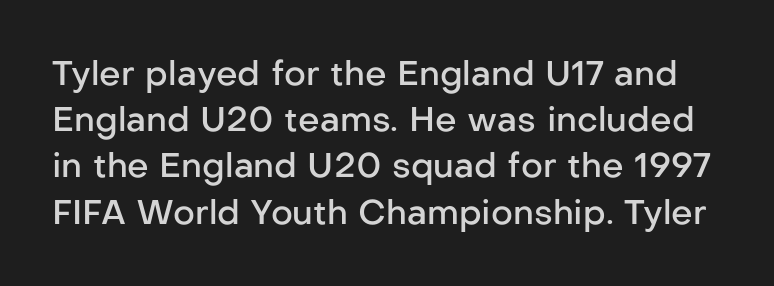
{"serif": "no", "italic": "no", "bold": "semi", "weight": "semibold", "width": "normal", "stroke_contrast": "low", "x_height": "medium", "monospaced": "no", "underline": "no", "line_spacing": "normal", "line_spacing_ratio": 1.36, "letter_spacing": "normal", "letter_spacing_em": 0.0, "glyph_px": 34}
